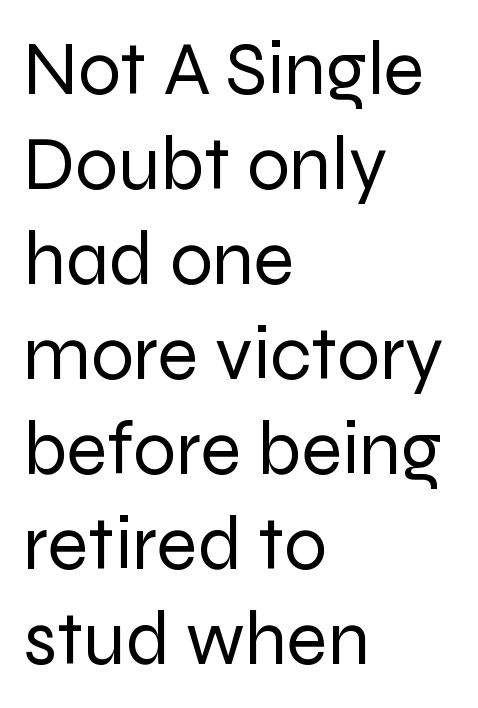
{"serif": "no", "italic": "no", "bold": "no", "weight": "regular", "width": "normal", "stroke_contrast": "low", "x_height": "medium", "monospaced": "no", "underline": "no", "align": "left", "line_spacing": "normal", "line_spacing_ratio": 1.25, "letter_spacing": "normal", "letter_spacing_em": 0.0, "glyph_px": 76}
